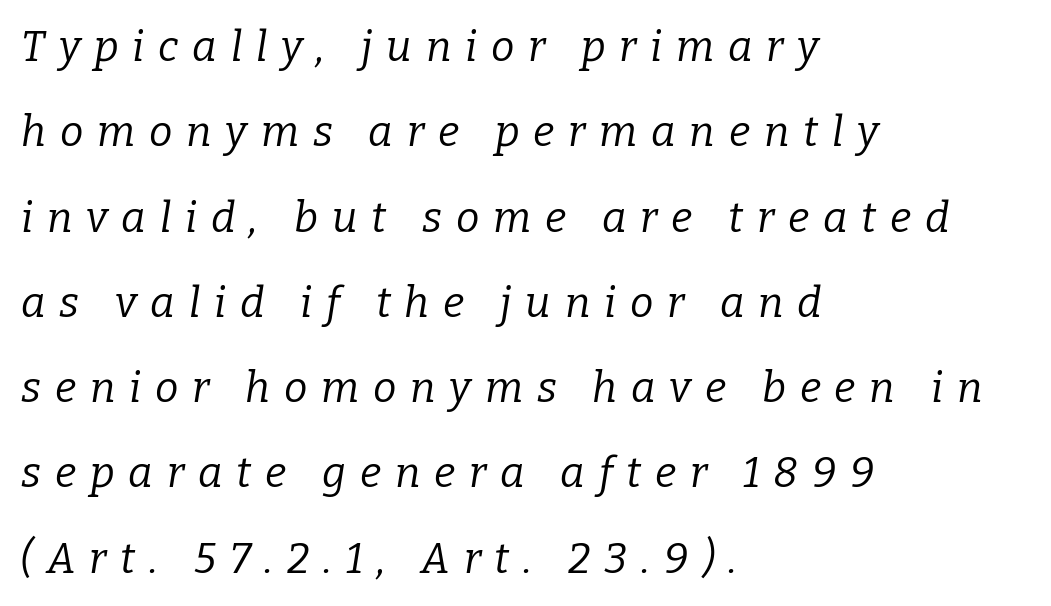
Q: Is the text bold? A: No.
Q: Is the text italic (slanted)? A: Yes, it leans right by about 9 degrees.
Q: Is the typeface a serif or a sans-serif typeface? A: Serif.
Q: Is the text underlined? A: No.
Q: How is the paragraph aligned? A: Left-aligned.
Q: Is the spacing between letters normal or unusually wide? A: Unusually wide.
Q: Is the spacing between lines tight, normal or loose? A: Loose.
Q: Width (condensed, normal, or wide)? A: Normal.
Q: Stroke contrast? A: Low.
Q: x-height? A: Medium.
Q: Monospaced? A: No.
